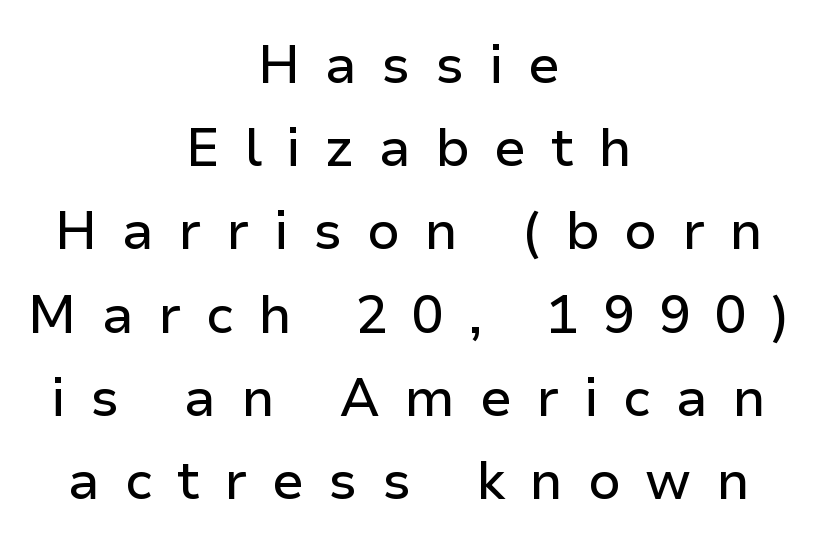
The image shows 53 px sans-serif type, upright; set centered, normal line spacing (1.57x), unusually wide letter spacing (+0.46 em), not underlined; low stroke contrast and a medium x-height.
